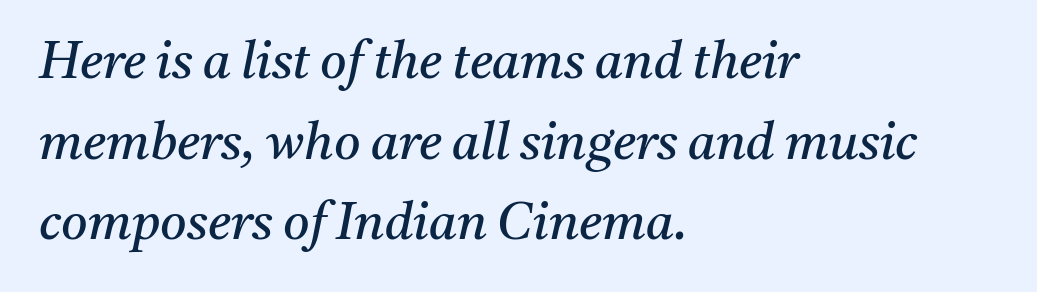
Vertically, the passage feels balanced, rows spaced as you'd expect. If you drew a ruler down the left edge, every line would touch it. These lines keep a tight, regular rhythm from letter to letter. Stems and bowls with no extra thickness — not bold. Do the characters align in a grid? No, the font is proportional. Classification — serif.
